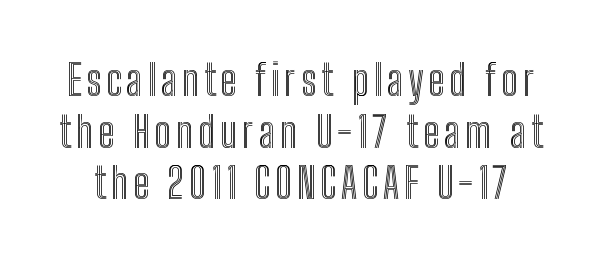
Q: Is the text italic (slanted)? A: No, it is upright.
Q: Is the text underlined? A: No.
Q: Width (condensed, normal, or wide)? A: Condensed.
Q: x-height? A: Medium.
Q: Monospaced? A: No.
